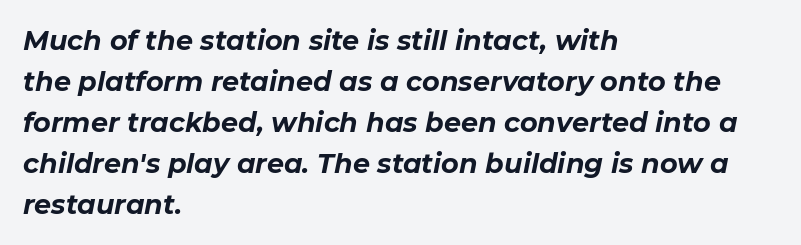
{"italic": "yes", "lean": "right", "slant_degrees": 11, "bold": "yes", "underline": "no", "align": "left", "line_spacing": "normal", "line_spacing_ratio": 1.52, "letter_spacing": "normal", "letter_spacing_em": 0.0, "glyph_px": 27}
